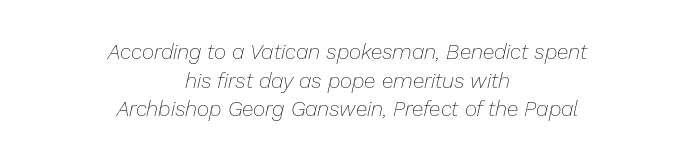
{"italic": "yes", "lean": "right", "slant_degrees": 13, "bold": "no", "underline": "no", "align": "center", "line_spacing": "normal", "line_spacing_ratio": 1.36, "letter_spacing": "normal", "letter_spacing_em": 0.0, "glyph_px": 21}
